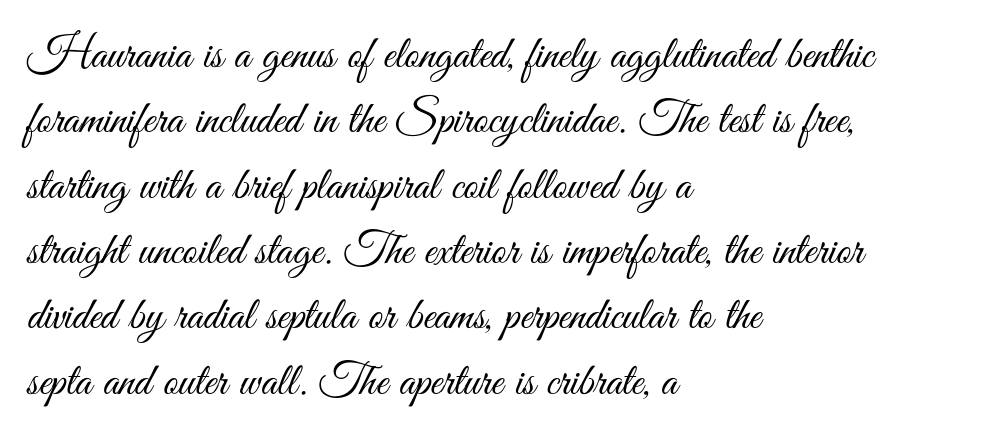
The image shows 46 px light, condensed sans-serif type; set left-aligned, normal line spacing (1.42x), normal letter spacing, not underlined; medium stroke contrast and a small x-height.
